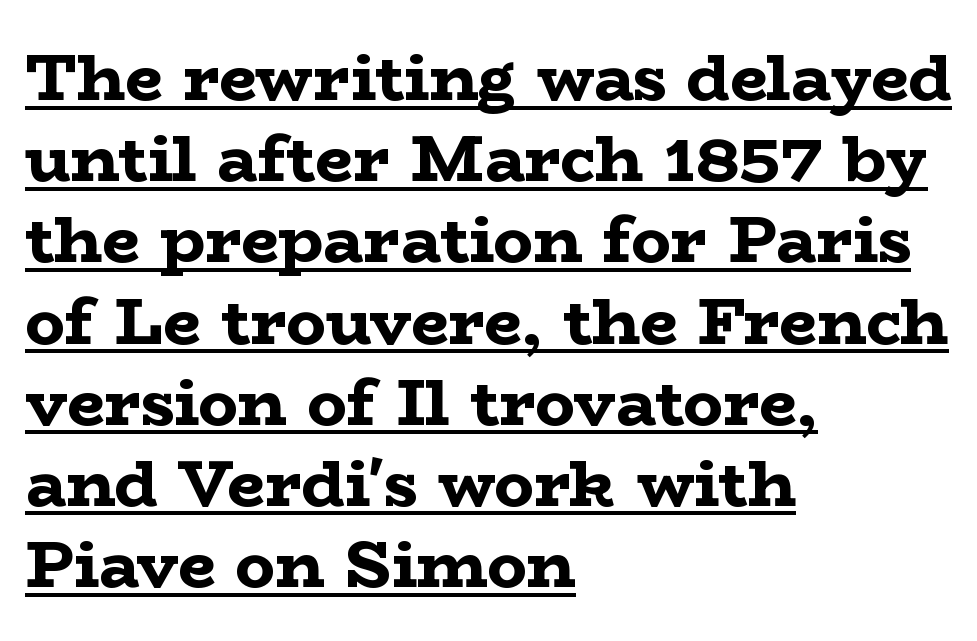
Tall strokes in this sample are plumb rather than angled. In terms of weight, the rendering is a true, heavy bold. The passage shown is underscored from start to finish. Look at the tracking — it's just the regular setting, nothing added. Proportional: the letters do not fall into vertical columns. The font family rendered here belongs to the serif group.
